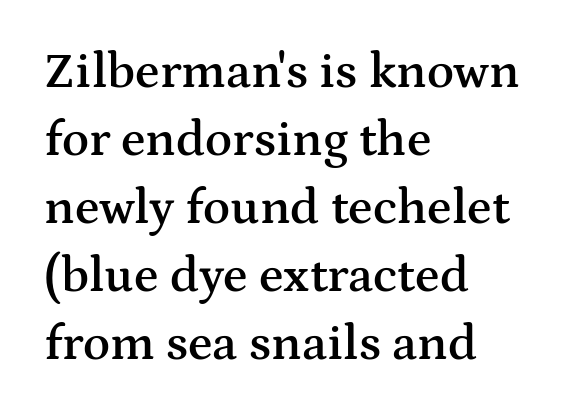
The image shows 50 px semibold, wide serif type, upright; set left-aligned, normal line spacing (1.36x), normal letter spacing, not underlined; medium stroke contrast and a medium x-height.
